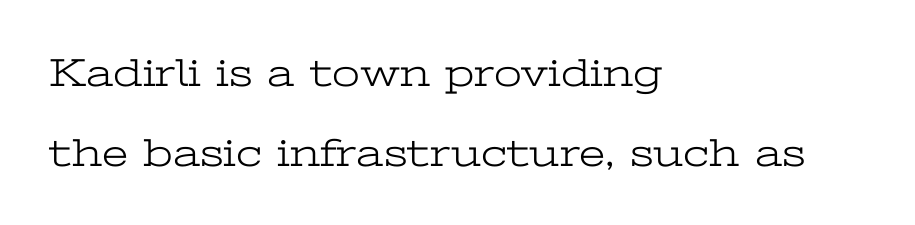
{"serif": "yes", "italic": "no", "bold": "no", "weight": "light", "width": "wide", "stroke_contrast": "low", "x_height": "medium", "monospaced": "no", "underline": "no", "align": "left", "line_spacing": "loose", "line_spacing_ratio": 2.0, "letter_spacing": "normal", "letter_spacing_em": 0.0, "glyph_px": 40}
